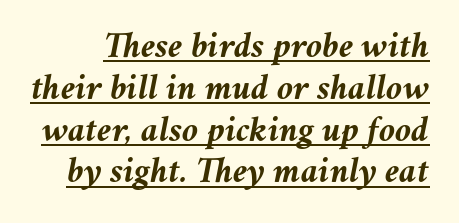
Q: Is the text bold? A: Yes.
Q: Is the text italic (slanted)? A: Yes, it leans right by about 11 degrees.
Q: Is the text underlined? A: Yes.
Q: Is the spacing between letters normal or unusually wide? A: Normal.
Q: Is the spacing between lines tight, normal or loose? A: Tight.
Q: Width (condensed, normal, or wide)? A: Normal.
Q: Stroke contrast? A: Medium.
Q: x-height? A: Medium.
Q: Monospaced? A: No.
